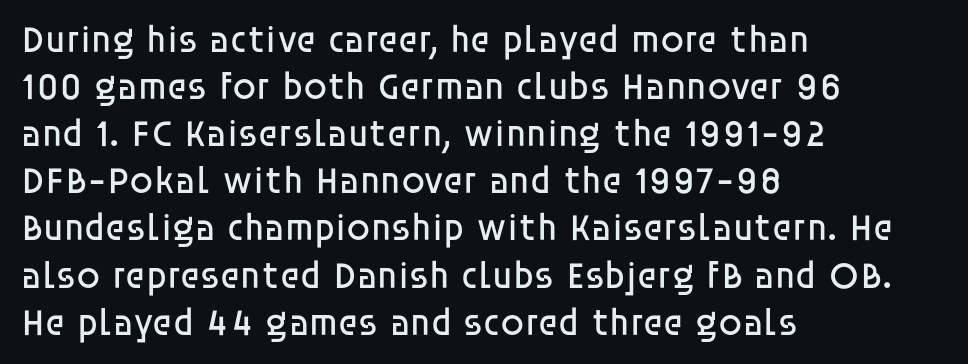
{"serif": "no", "italic": "no", "bold": "no", "weight": "regular", "width": "normal", "stroke_contrast": "low", "x_height": "large", "monospaced": "no", "underline": "no", "align": "left", "line_spacing_ratio": 1.24, "letter_spacing": "normal", "letter_spacing_em": 0.0, "glyph_px": 38}
